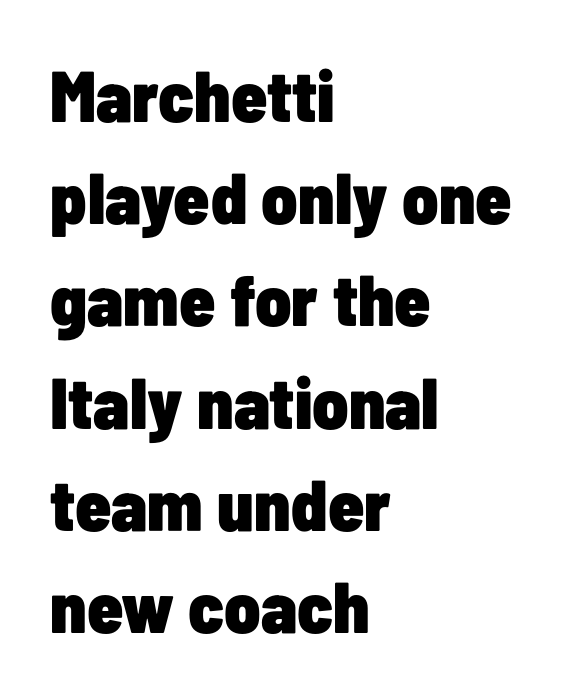
Q: Is the text bold? A: Yes.
Q: Is the text italic (slanted)? A: No, it is upright.
Q: Is the typeface a serif or a sans-serif typeface? A: Sans-serif.
Q: Is the text underlined? A: No.
Q: How is the paragraph aligned? A: Left-aligned.
Q: Is the spacing between letters normal or unusually wide? A: Normal.
Q: Is the spacing between lines tight, normal or loose? A: Normal.
Q: Width (condensed, normal, or wide)? A: Condensed.
Q: Stroke contrast? A: Low.
Q: x-height? A: Medium.
Q: Monospaced? A: No.
